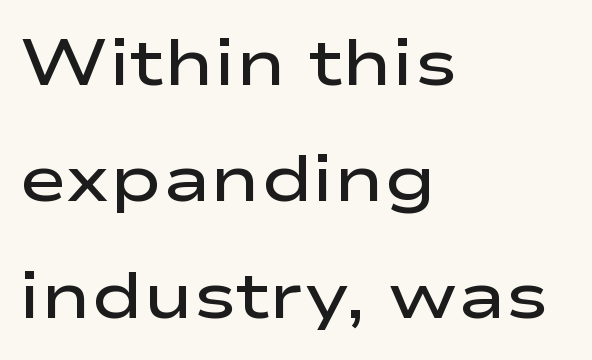
The designer went with a sans here, leaving each stem footless. Check the space under the baseline: it is left empty. The letters sit at their default tracking, neither squeezed nor spread. If you drew a line through each stem, it would be perfectly vertical. Visually the block forms a straight wall on the left and a jagged coastline on the right. The rendering uses natural spacing where letterforms have individual widths.
